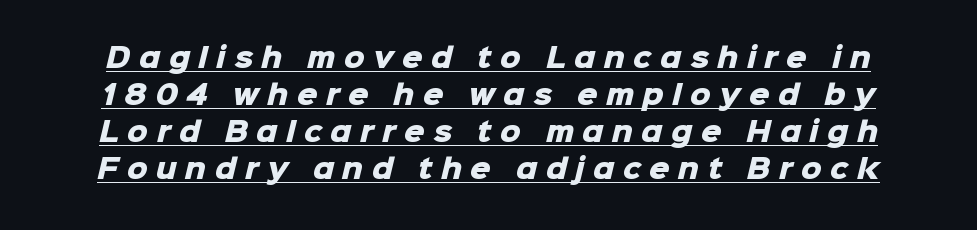
Q: Is the text bold? A: Yes.
Q: Is the text underlined? A: Yes.
Q: Is the spacing between letters normal or unusually wide? A: Unusually wide.
Q: Is the spacing between lines tight, normal or loose? A: Normal.
